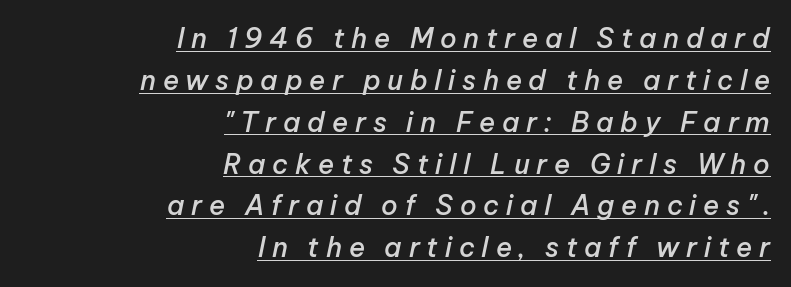
The text carries the slant typical of an italic or oblique font. Caption: semibold face, moderately heavy strokes. The rendered words wear a rule along their underside. Letter spacing: wide. These lines stack with their right ends in a neat column.
